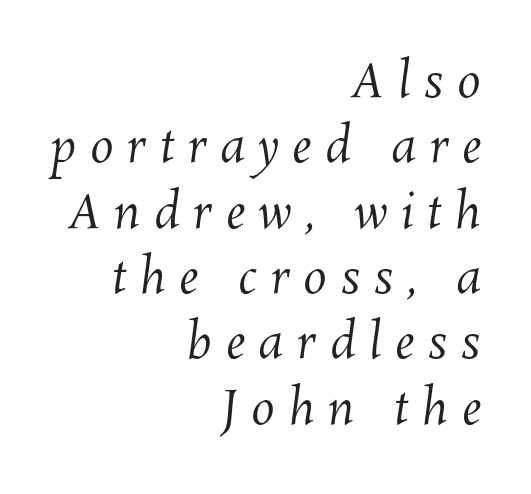
This sample keeps an unexceptional amount of space between lines. Descender tails drop into unmarked territory. The text block is weighted toward the right margin, trailing off unevenly leftward. Here the designer chose a conventional face with non-uniform glyph widths. Short note: letters widely spaced.
